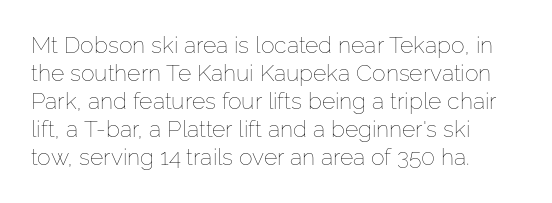
{"italic": "no", "bold": "no", "underline": "no", "align": "left", "line_spacing_ratio": 1.22, "letter_spacing": "normal", "letter_spacing_em": 0.0, "glyph_px": 23}
